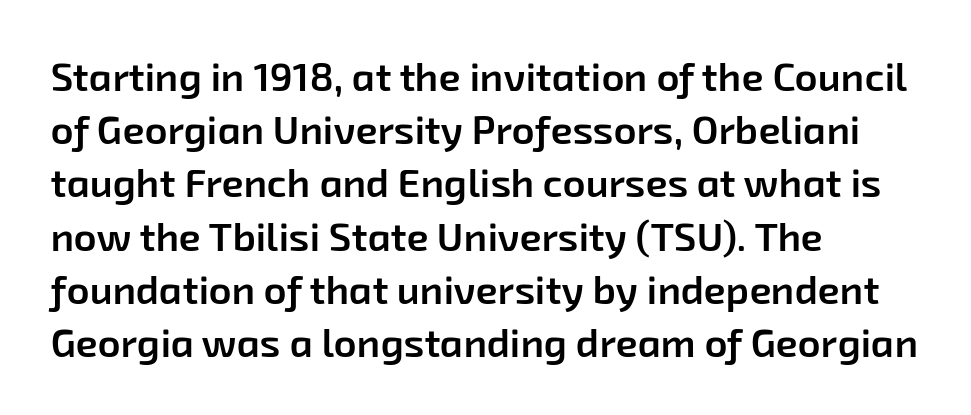
The image shows 40 px semibold sans-serif type; set left-aligned, normal line spacing (1.33x), normal letter spacing, not underlined; low stroke contrast and a medium x-height.
